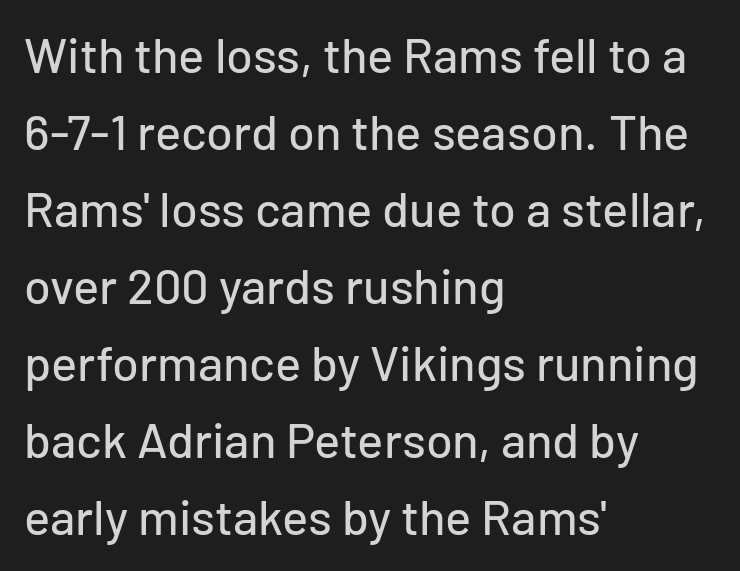
The designer left line spacing at the default. The space beneath each line is pristine and unruled. Tracking value appears to be zero — textbook default spacing. All the whitespace from short lines collects on the right. In terms of letterform style, serifs are entirely absent. A roman cut, with each character standing at attention.
